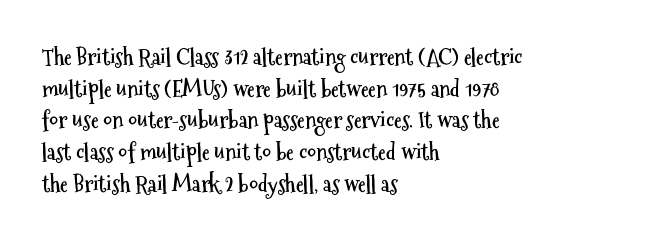
Beneath every word, the page is bare. Successive baselines arrive at the customary interval. It's the straight-up-and-down kind of type. Which margin do the lines hug? The left one — the right edge is uneven. Thick stems and heavy bowls — unmistakably bold.
